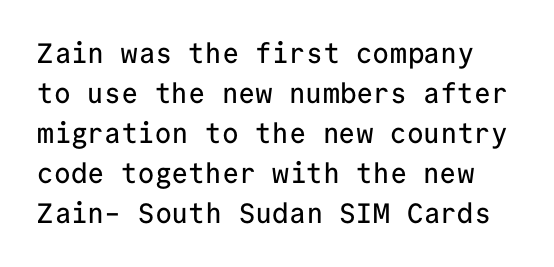
The area under the type is left untouched. Between one letter and the next there's only the usual sliver of space. The rendering uses typewriter-style spacing with identical character cells. Posture: vertical.
